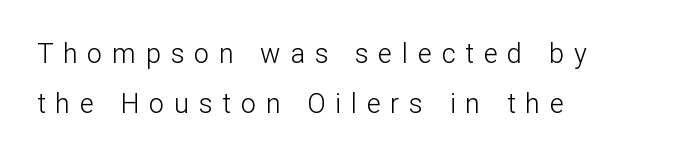
Q: Is the text bold? A: No.
Q: Is the text italic (slanted)? A: No, it is upright.
Q: Is the text underlined? A: No.
Q: How is the paragraph aligned? A: Left-aligned.
Q: Is the spacing between letters normal or unusually wide? A: Unusually wide.
